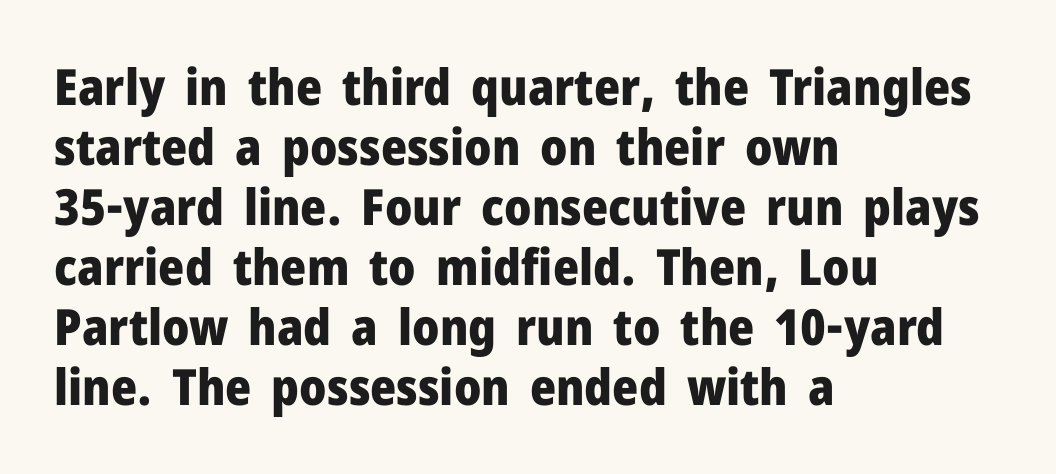
The image shows 50 px heavy sans-serif type, upright; set left-aligned, line spacing 1.2x, normal letter spacing, not underlined; low stroke contrast and a medium x-height.
